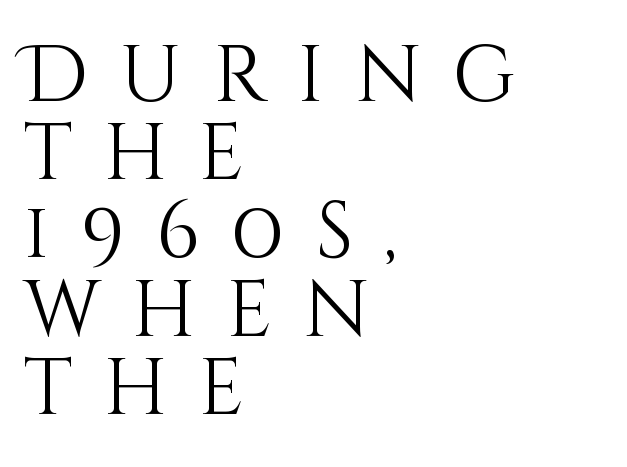
The image shows 79 px light type, upright; set left-aligned, tight line spacing (0.99x), unusually wide letter spacing (+0.39 em), not underlined; medium stroke contrast and a large x-height.
